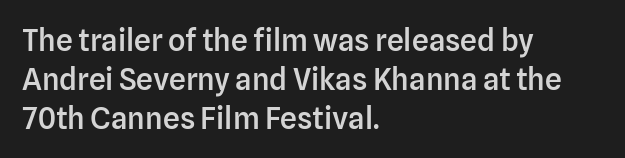
The font's upright variant was chosen for this text. Notice how descenders clear the ascenders below comfortably — that's standard leading. This rendering employs a face without finishing strokes, i.e., a sans-serif. The face used here is proportionally spaced, like ordinary book or web type. In terms of letterspacing, this is plain default setting.
